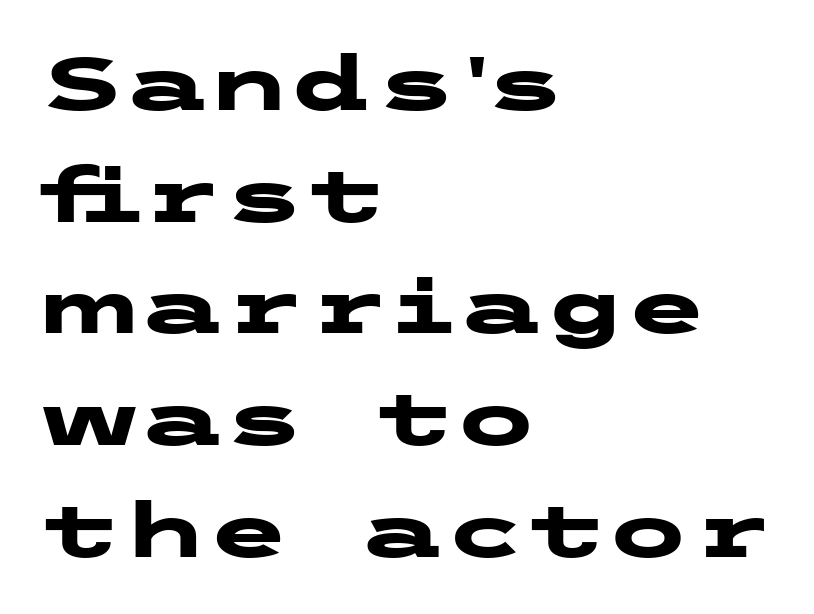
{"serif": "no", "italic": "no", "bold": "yes", "weight": "heavy", "width": "wide", "stroke_contrast": "low", "x_height": "medium", "underline": "no", "align": "left", "line_spacing": "normal", "line_spacing_ratio": 1.47, "letter_spacing": "normal", "letter_spacing_em": 0.0, "glyph_px": 76}
